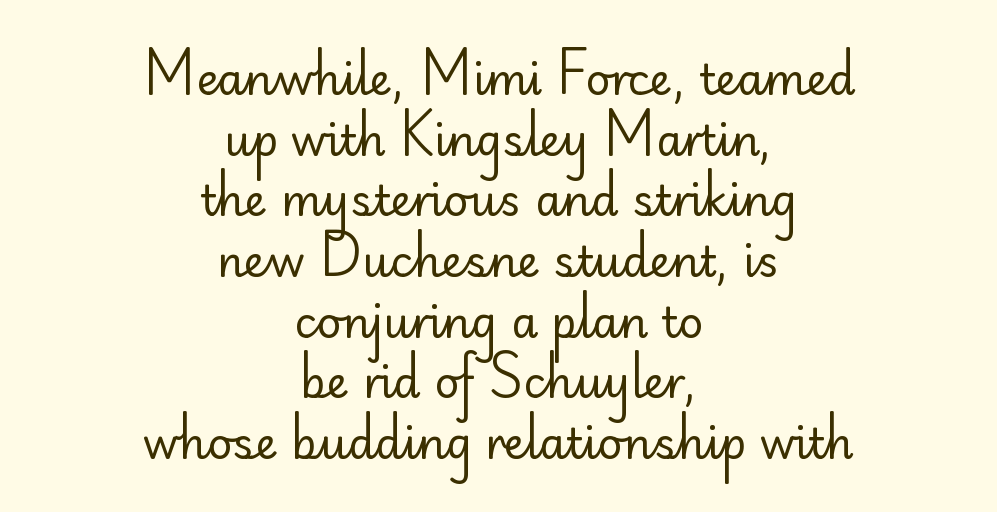
Q: Is the text bold? A: No.
Q: Is the text italic (slanted)? A: No, it is upright.
Q: Is the typeface a serif or a sans-serif typeface? A: Sans-serif.
Q: Is the text underlined? A: No.
Q: How is the paragraph aligned? A: Centered.
Q: Is the spacing between letters normal or unusually wide? A: Normal.
Q: Is the spacing between lines tight, normal or loose? A: Normal.
Q: Width (condensed, normal, or wide)? A: Normal.
Q: Stroke contrast? A: Low.
Q: x-height? A: Small.
Q: Monospaced? A: No.
